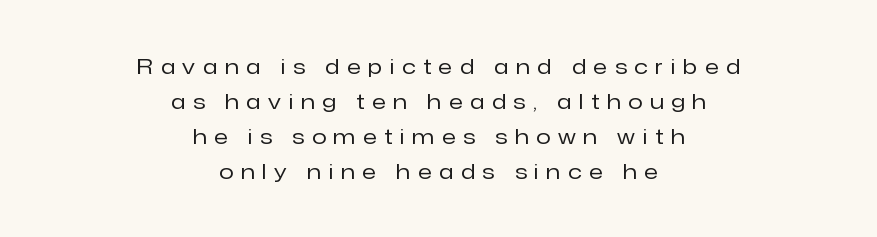
{"italic": "no", "bold": "no", "underline": "no", "align": "center", "line_spacing": "normal", "line_spacing_ratio": 1.66, "letter_spacing": "wide", "letter_spacing_em": 0.37, "glyph_px": 21}
